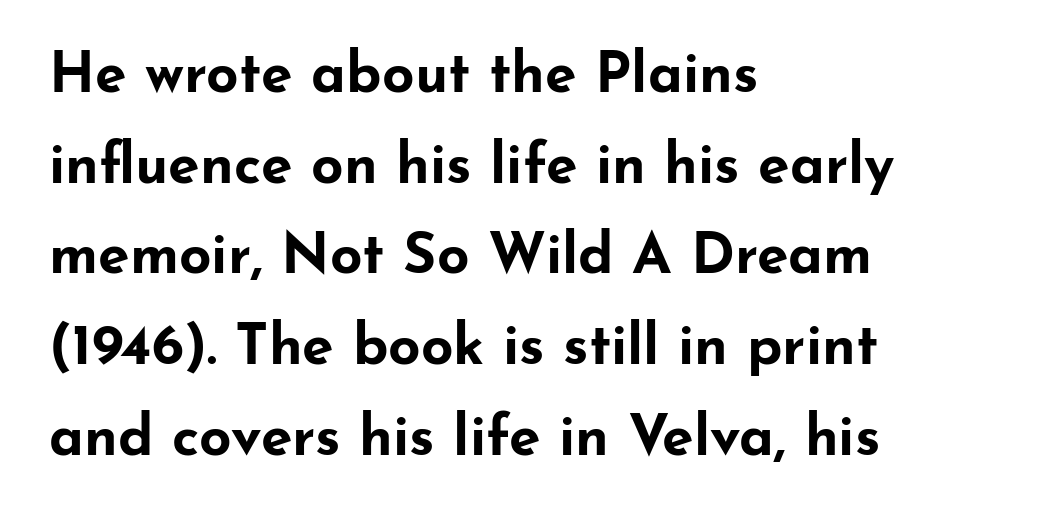
Q: Is the text bold? A: Yes.
Q: Is the text italic (slanted)? A: No, it is upright.
Q: Is the typeface a serif or a sans-serif typeface? A: Sans-serif.
Q: Is the text underlined? A: No.
Q: How is the paragraph aligned? A: Left-aligned.
Q: Is the spacing between letters normal or unusually wide? A: Normal.
Q: Is the spacing between lines tight, normal or loose? A: Normal.
Q: Width (condensed, normal, or wide)? A: Wide.
Q: Stroke contrast? A: Low.
Q: x-height? A: Small.
Q: Monospaced? A: No.
